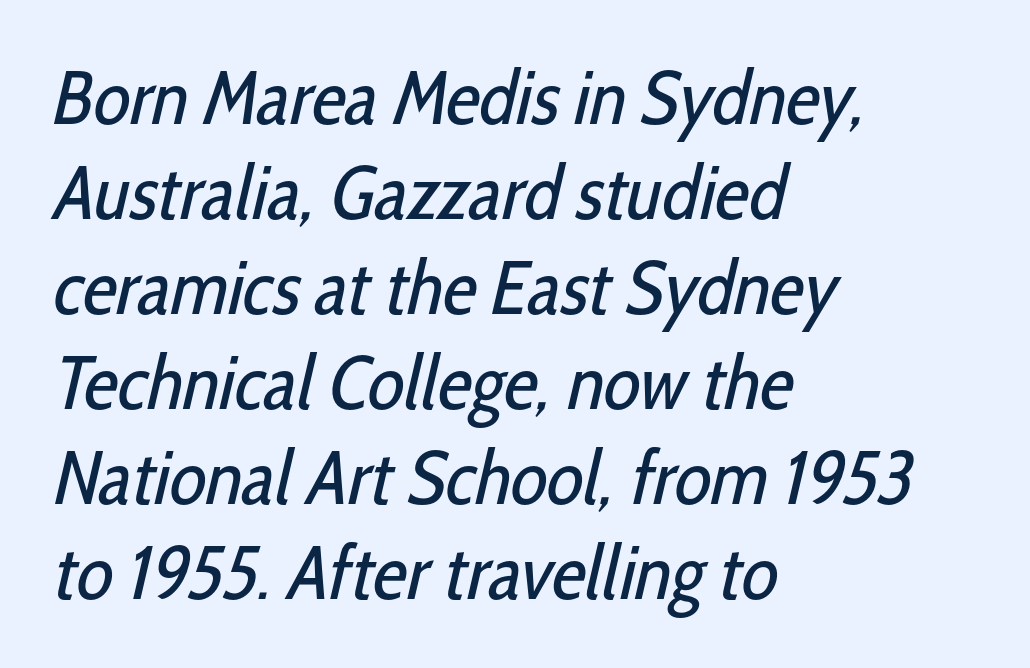
The image shows 76 px regular-weight, condensed sans-serif type; set left-aligned, normal line spacing (1.25x), normal letter spacing, not underlined; low stroke contrast and a medium x-height.
